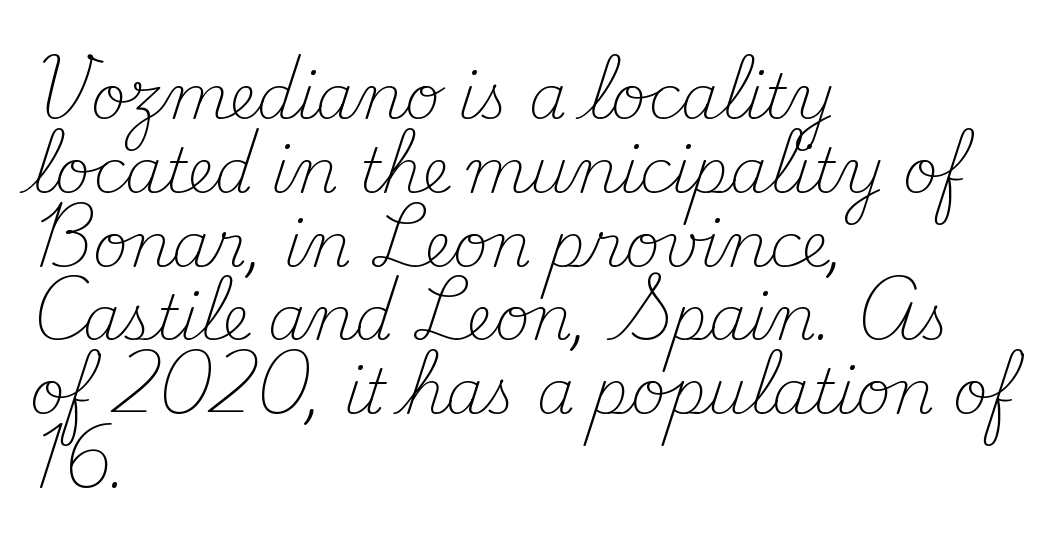
The image shows 61 px light serif type; set left-aligned, line spacing 1.21x, normal letter spacing, not underlined; medium stroke contrast and a small x-height.
